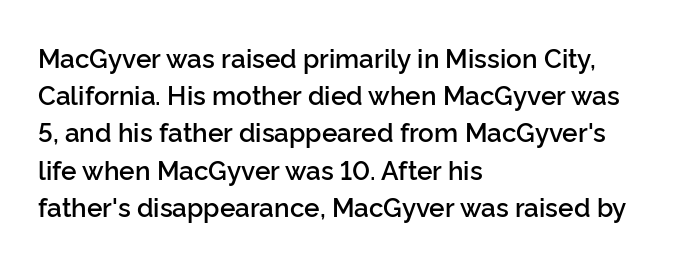
Q: Is the text bold? A: Semi-bold.
Q: Is the text italic (slanted)? A: No, it is upright.
Q: Is the text underlined? A: No.
Q: How is the paragraph aligned? A: Left-aligned.
Q: Is the spacing between letters normal or unusually wide? A: Normal.
Q: Is the spacing between lines tight, normal or loose? A: Normal.
